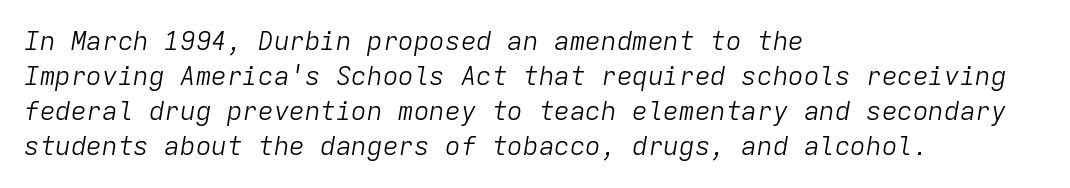
Q: Is the text bold? A: No.
Q: Is the text italic (slanted)? A: Yes, it leans right by about 9 degrees.
Q: Is the text underlined? A: No.
Q: How is the paragraph aligned? A: Left-aligned.
Q: Is the spacing between letters normal or unusually wide? A: Normal.
Q: Is the spacing between lines tight, normal or loose? A: Normal.
